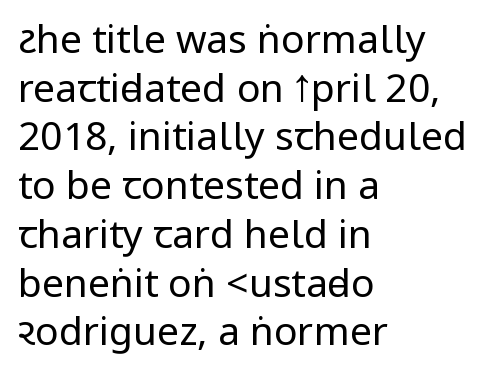
The image shows 39 px regular-weight, condensed sans-serif type, upright; set left-aligned, normal line spacing (1.25x), normal letter spacing, not underlined; low stroke contrast.
